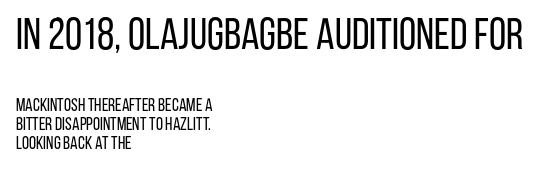
The image shows 44 px regular-weight, condensed sans-serif type, upright; set left-aligned, tight line spacing (1.05x), normal letter spacing, not underlined; the first (top) block is 2.44x larger; low stroke contrast and a large x-height.
